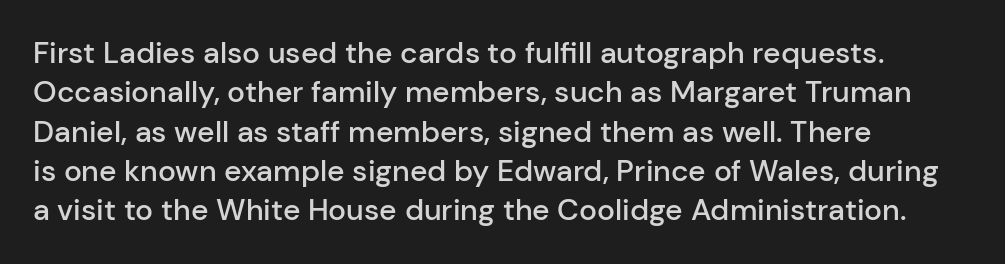
The letterforms sit shoulder to shoulder at normal distance. Teacher's note: observe the even left margin — that is flush-left alignment. Spacing verdict: proportional, widths tailored to each character. Are there feet on the stems? There aren't — it's a sans. The lettering stays uniformly vertical, giving the passage a roman look.
